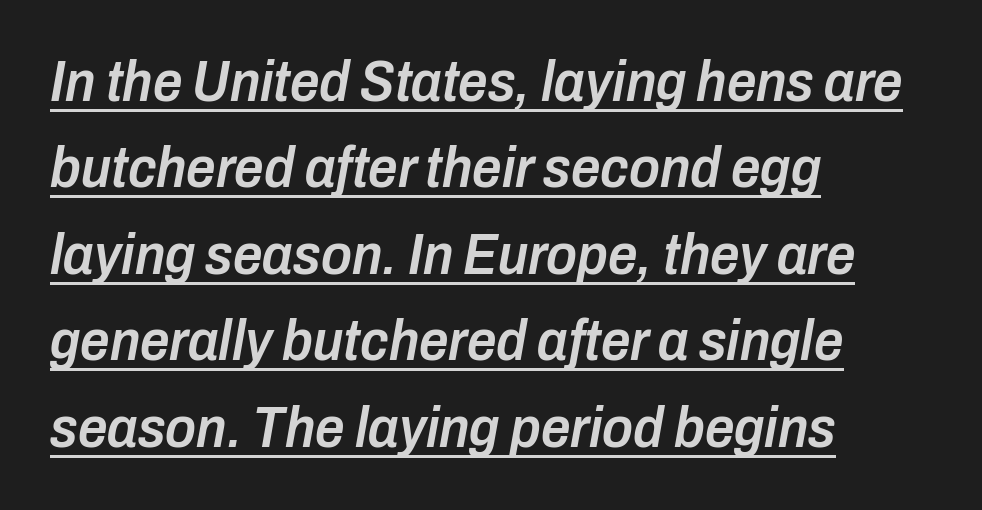
The image shows 58 px semibold, condensed type, italic (leaning right); set left-aligned, normal line spacing (1.49x), normal letter spacing, underlined; low stroke contrast and a medium x-height.
